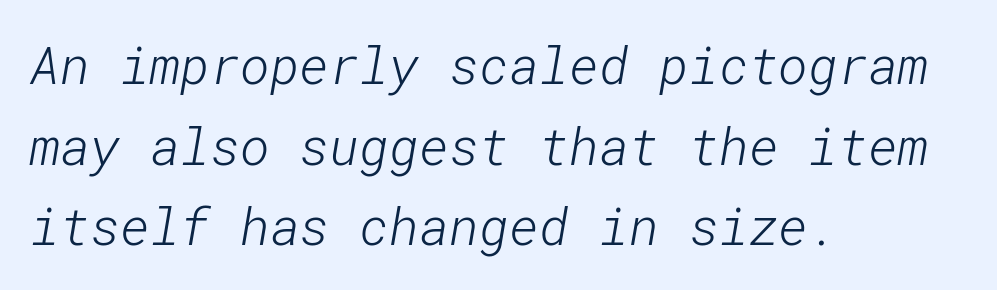
Q: Is the text bold? A: No.
Q: Is the typeface a serif or a sans-serif typeface? A: Sans-serif.
Q: Is the text underlined? A: No.
Q: How is the paragraph aligned? A: Left-aligned.
Q: Is the spacing between letters normal or unusually wide? A: Normal.
Q: Is the spacing between lines tight, normal or loose? A: Normal.
Q: Width (condensed, normal, or wide)? A: Normal.
Q: Stroke contrast? A: Low.
Q: x-height? A: Medium.
